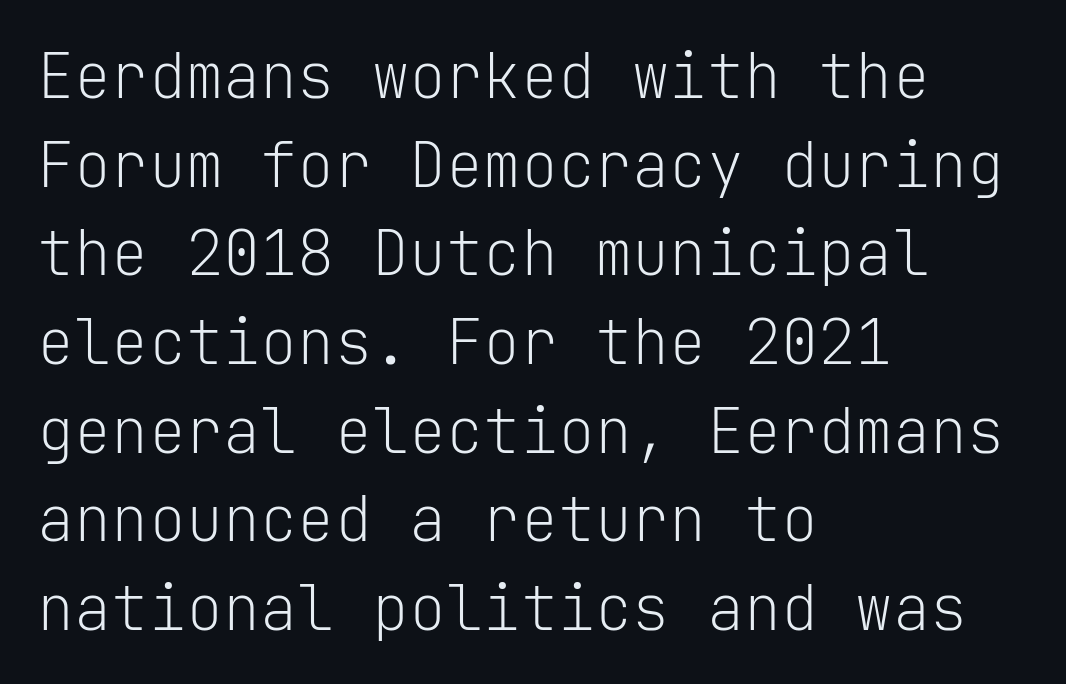
This sample has the even, mechanical cadence of fixed-width lettering. The font's upright variant was chosen for this text. Is the stroke heavy? The answer is a plain regular-or-lighter. A typesetter would call this leading conventional body-copy spacing. The rag falls on the right side of this text block. The passage shown has conventional tracking throughout.
